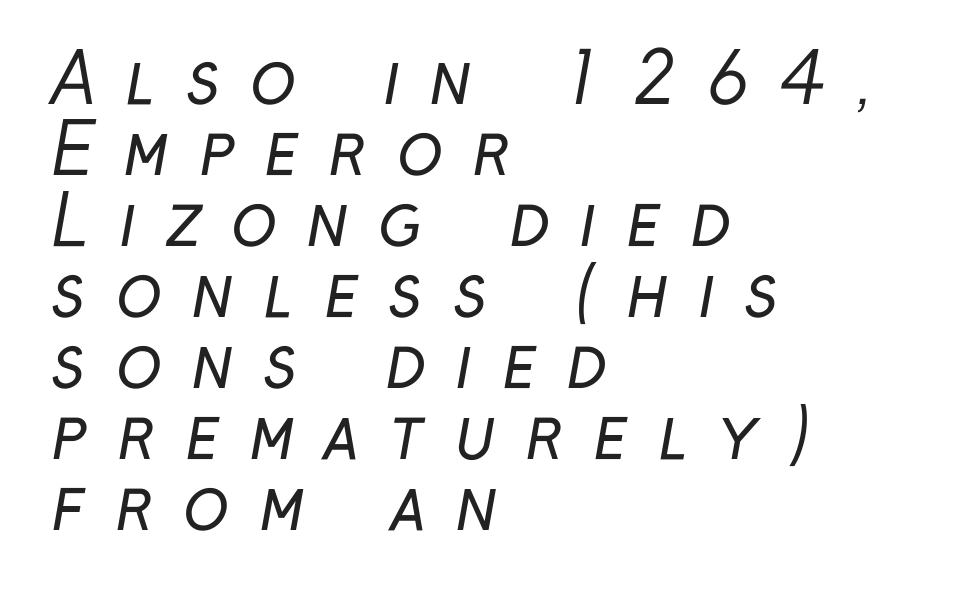
The image shows 69 px regular-weight, condensed sans-serif type; set left-aligned, tight line spacing (1.03x), unusually wide letter spacing (+0.43 em), not underlined; low stroke contrast and a medium x-height.
